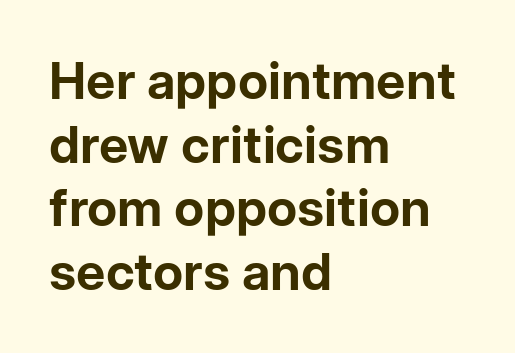
Q: Is the text bold? A: Yes.
Q: Is the text italic (slanted)? A: No, it is upright.
Q: Is the typeface a serif or a sans-serif typeface? A: Sans-serif.
Q: Is the text underlined? A: No.
Q: How is the paragraph aligned? A: Left-aligned.
Q: Is the spacing between letters normal or unusually wide? A: Normal.
Q: Is the spacing between lines tight, normal or loose? A: Normal.
Q: Width (condensed, normal, or wide)? A: Normal.
Q: Stroke contrast? A: Low.
Q: x-height? A: Medium.
Q: Monospaced? A: No.
